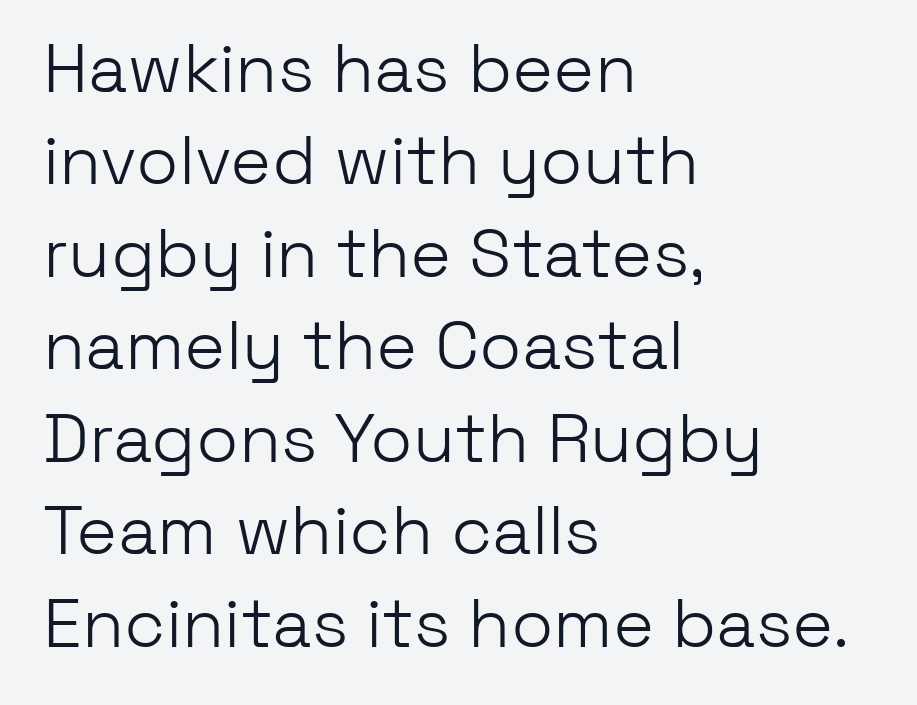
The face used here is proportionally spaced, like ordinary book or web type. Observe the ordinary spacing: letters are neighbours, not strangers. The space between consecutive lines is moderate. Heaviness? Minimal to ordinary, like unemphasized prose. Posture: straight, roman, zero tilt.
